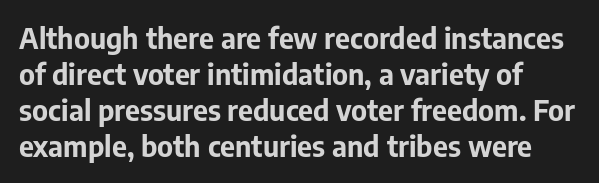
Q: Is the text bold? A: Yes.
Q: Is the text italic (slanted)? A: No, it is upright.
Q: Is the typeface a serif or a sans-serif typeface? A: Sans-serif.
Q: Is the text underlined? A: No.
Q: How is the paragraph aligned? A: Left-aligned.
Q: Is the spacing between letters normal or unusually wide? A: Normal.
Q: Width (condensed, normal, or wide)? A: Normal.
Q: Stroke contrast? A: Low.
Q: x-height? A: Medium.
Q: Monospaced? A: No.
